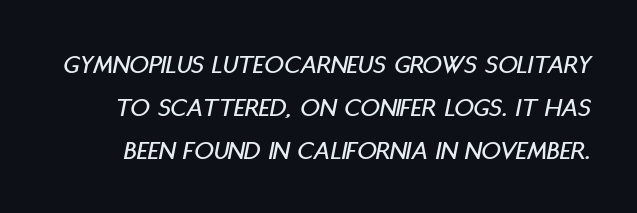
{"italic": "yes", "lean": "right", "slant_degrees": 11, "underline": "no", "line_spacing": "normal", "line_spacing_ratio": 1.6, "letter_spacing": "normal", "letter_spacing_em": 0.0, "glyph_px": 27}
